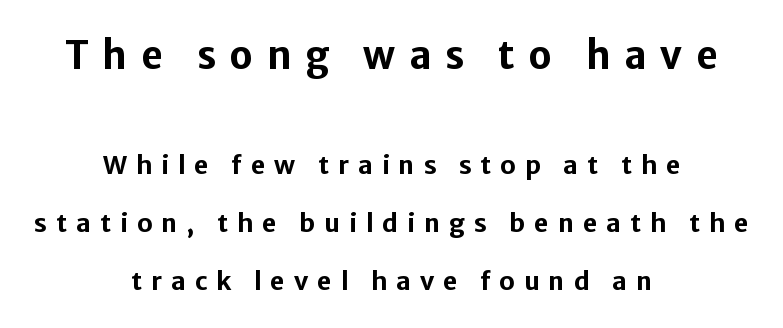
The image shows 38 px bold sans-serif type, upright; set centered, loose line spacing (2.31x), unusually wide letter spacing (+0.36 em), not underlined; the first (top) block is 1.52x larger; low stroke contrast and a medium x-height.
